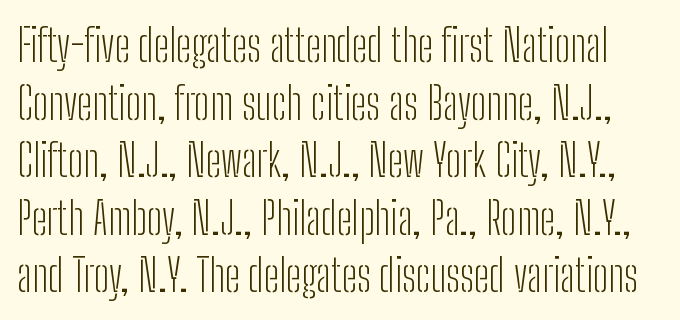
The image shows 45 px light, condensed sans-serif type, upright; set normal line spacing (1.28x), normal letter spacing, not underlined; low stroke contrast and a medium x-height.
